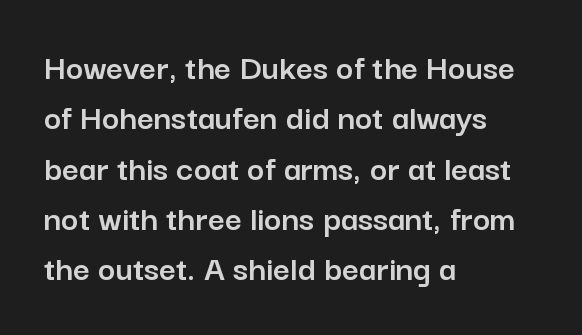
The image shows 37 px sans-serif type, upright; set left-aligned, normal line spacing (1.36x), normal letter spacing, not underlined; low stroke contrast and a medium x-height.
